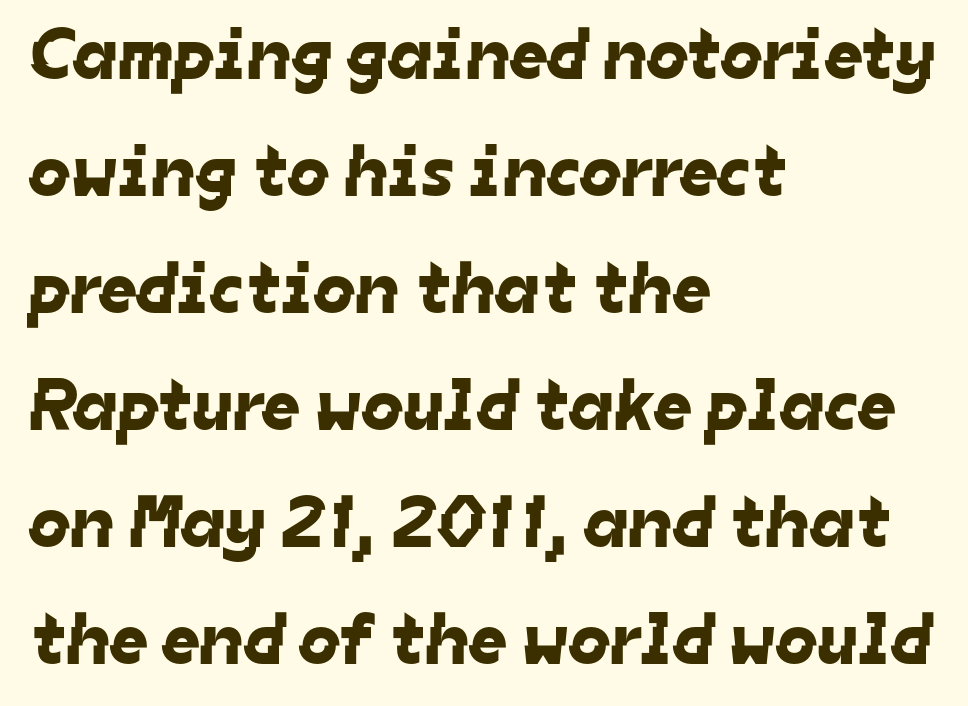
Q: Is the typeface a serif or a sans-serif typeface? A: Sans-serif.
Q: Is the text underlined? A: No.
Q: How is the paragraph aligned? A: Left-aligned.
Q: Is the spacing between letters normal or unusually wide? A: Normal.
Q: Is the spacing between lines tight, normal or loose? A: Normal.
Q: Width (condensed, normal, or wide)? A: Normal.
Q: Stroke contrast? A: Low.
Q: x-height? A: Medium.
Q: Monospaced? A: No.
